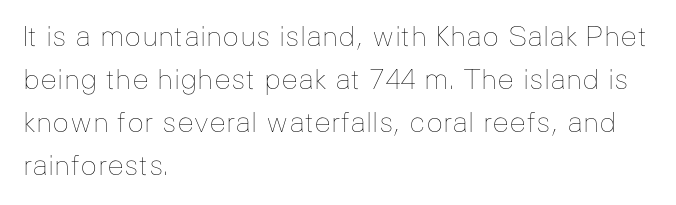
The typesetter chose a ragged-right arrangement here. The face used here is proportionally spaced, like ordinary book or web type. Posture: vertical. Stroke thickness stays within the range of a standard reading face or lighter. Rule under the text: the space is simply empty.
